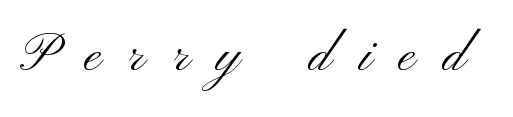
{"serif": "no", "bold": "no", "weight": "light", "width": "wide", "stroke_contrast": "medium", "x_height": "small", "monospaced": "no", "underline": "no", "letter_spacing": "wide", "letter_spacing_em": 0.41, "glyph_px": 66}
